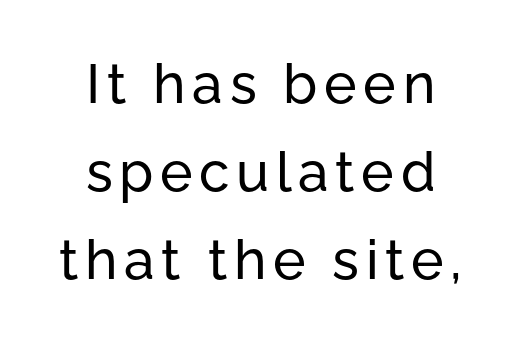
When letters stand straight like this, we call the style roman or upright. The glyphs in this specimen are sans serif. Does the leading feel generous? No, just average. Descender tails drop into unmarked territory. Varying glyph widths throughout — classic text-font behaviour. Alignment: centered.
